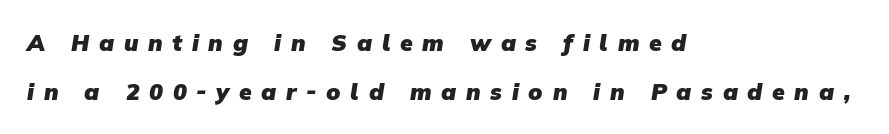
Each word looks stretched out because of the extra space between its letters. Every letter is thick-stroked: bold, no question. Notice how the passage keeps a crisp vertical edge on the left only. Any mark beneath the type? The region is blank. Horizontal bands of white between lines are thick stripes.
